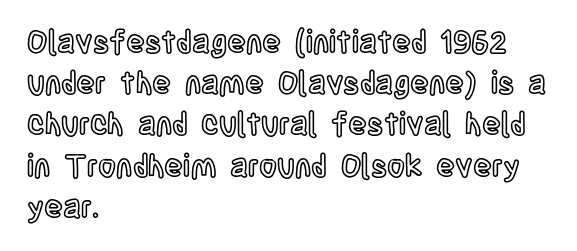
The image shows 31 px condensed type, upright; set left-aligned, normal line spacing (1.33x), normal letter spacing, not underlined; a large x-height.
